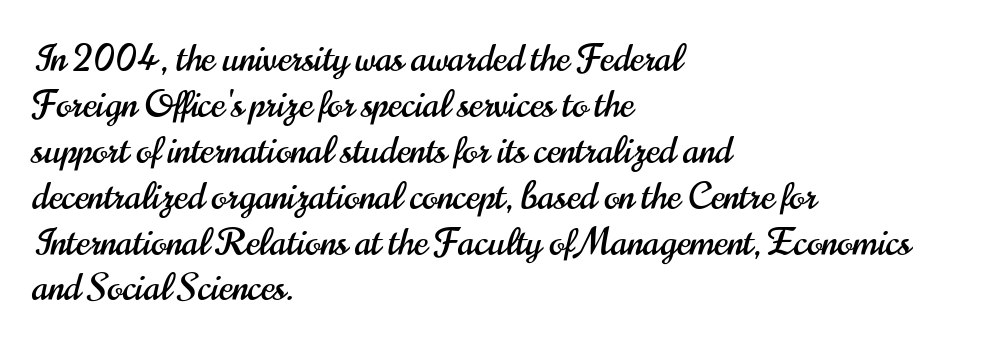
The image shows 37 px condensed sans-serif type; set left-aligned, line spacing 1.24x, normal letter spacing, not underlined; high stroke contrast and a small x-height.
